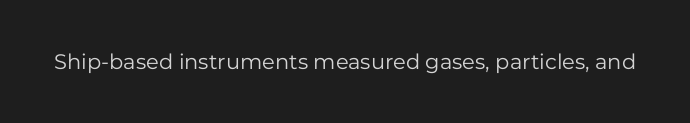
Q: Is the text bold? A: No.
Q: Is the text italic (slanted)? A: No, it is upright.
Q: Is the text underlined? A: No.
Q: Is the spacing between letters normal or unusually wide? A: Normal.
